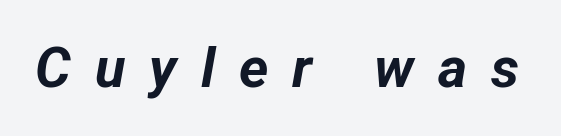
{"italic": "yes", "lean": "right", "slant_degrees": 12, "bold": "yes", "weight": "bold", "width": "normal", "stroke_contrast": "low", "x_height": "medium", "monospaced": "no", "underline": "no", "letter_spacing": "wide", "letter_spacing_em": 0.43, "glyph_px": 56}
